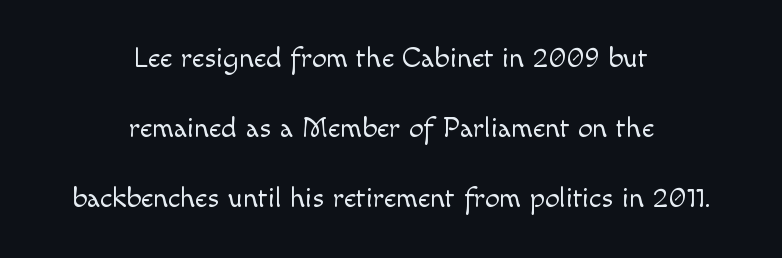
Does the lettering tilt? It doesn't — this is upright. Horizontal bands of white between lines are thick stripes. Observe the absence of serifs on each vertical stroke in this sample. Varying glyph widths throughout — classic text-font behaviour.
